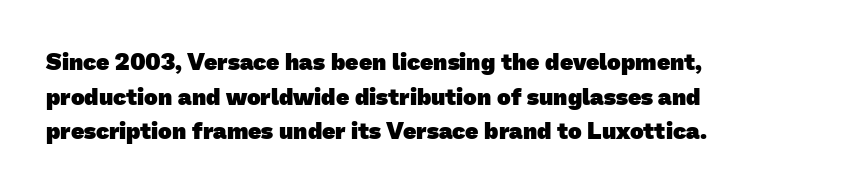
Q: Is the text bold? A: Yes.
Q: Is the text underlined? A: No.
Q: How is the paragraph aligned? A: Left-aligned.
Q: Is the spacing between letters normal or unusually wide? A: Normal.
Q: Is the spacing between lines tight, normal or loose? A: Normal.
